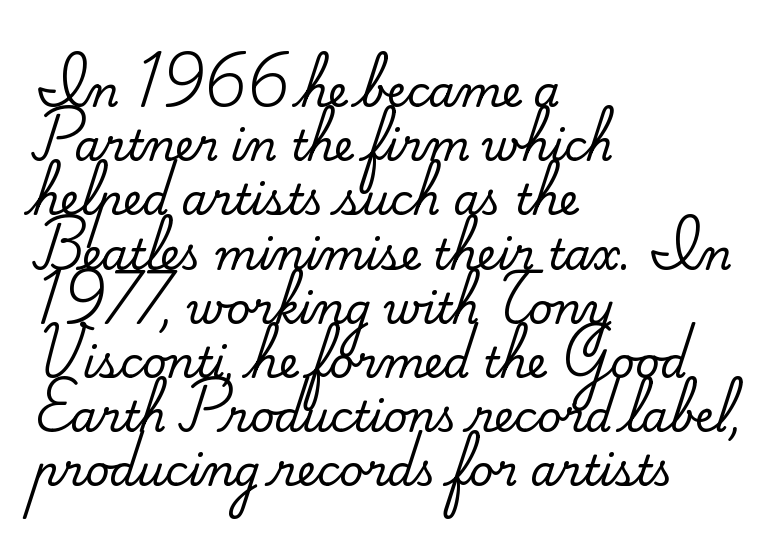
Observe the ordinary spacing: letters are neighbours, not strangers. The gap between lines stays unmarked. The characters display serif detailing at their extremities. The vertical gap from one line to the next is medium.
